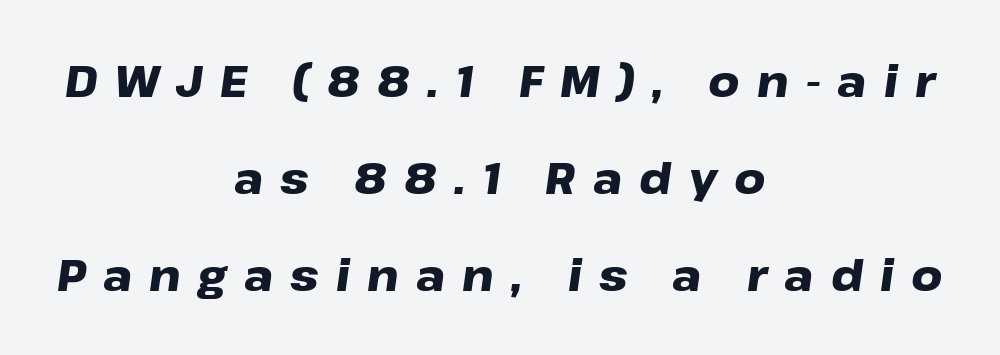
The image shows 43 px heavy, wide type, italic (leaning right); set centered, loose line spacing (2.26x), unusually wide letter spacing (+0.4 em), not underlined; low stroke contrast and a medium x-height.
